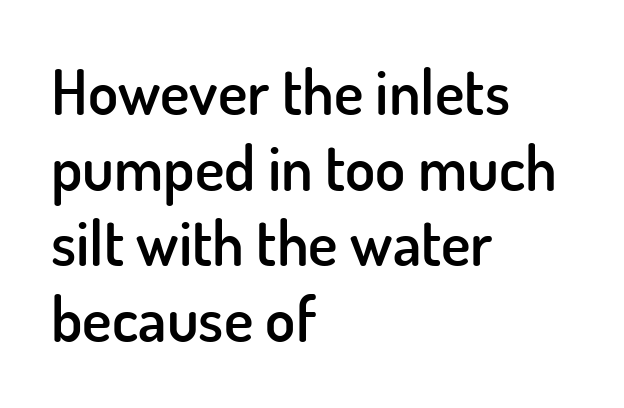
The image shows 62 px semibold sans-serif type, upright; set left-aligned, line spacing 1.22x, normal letter spacing, not underlined; low stroke contrast and a small x-height.
